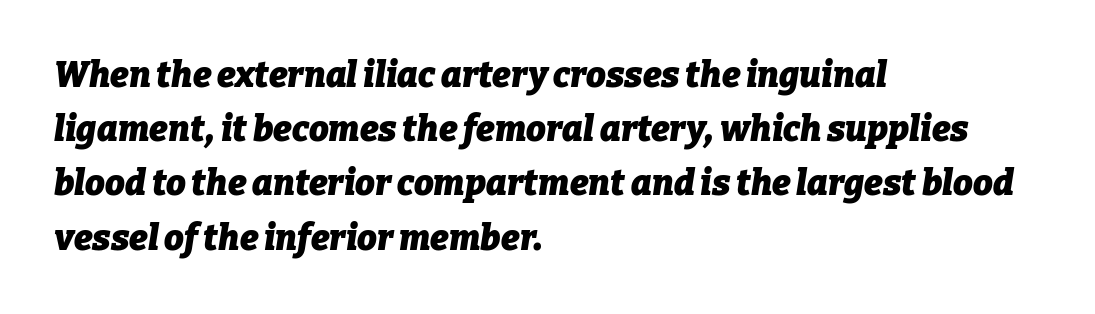
Q: Is the text bold? A: Yes.
Q: Is the text italic (slanted)? A: Yes, it leans right by about 9 degrees.
Q: Is the text underlined? A: No.
Q: How is the paragraph aligned? A: Left-aligned.
Q: Is the spacing between letters normal or unusually wide? A: Normal.
Q: Is the spacing between lines tight, normal or loose? A: Normal.
Q: Width (condensed, normal, or wide)? A: Normal.
Q: Stroke contrast? A: Low.
Q: x-height? A: Medium.
Q: Monospaced? A: No.
